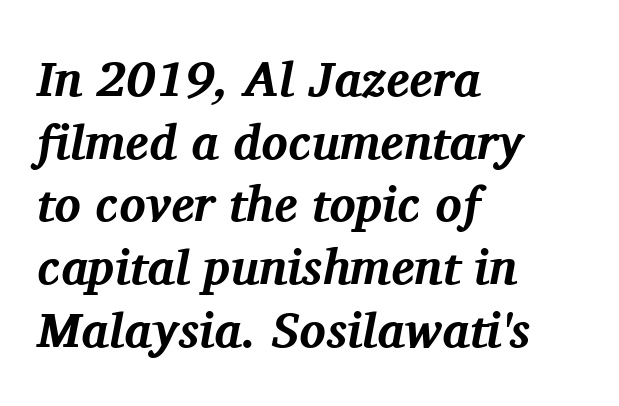
Line beginnings align vertically; line endings do not. Here the glyphs are tracked normally, forming tight word shapes. What kind of face is this? One with serifs. Clear beneath every line of the passage. Do the characters align in a grid? No, the font is proportional.
